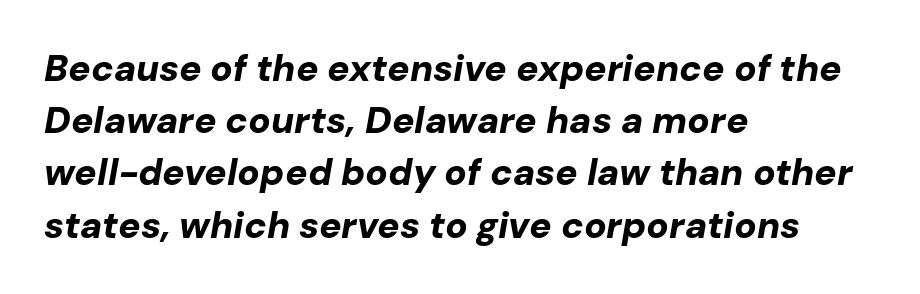
The rendering uses a bold face; every stroke is thick and dark. What stands out about the letter spacing? Nothing — it is the standard amount. Spacing verdict: proportional, widths tailored to each character. Letters rest on an invisible, unmarked baseline. Vertically, the passage feels balanced, rows spaced as you'd expect.
